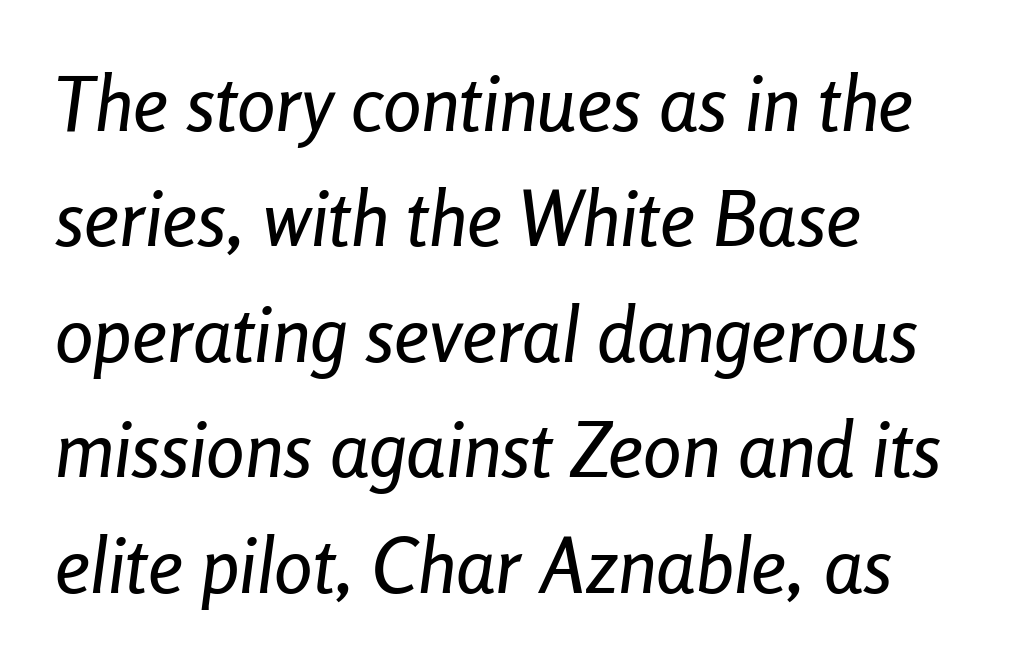
Each letter keeps its own natural width here, so spacing adapts to shape. Plain, unruled lines of type. Notice how the stems are inclined rather than vertical — that's the hallmark of italics. Whoever set this chose a conventional vertical rhythm. The rag falls on the right side of this text block. This rendering leaves character spacing at its baseline value.
